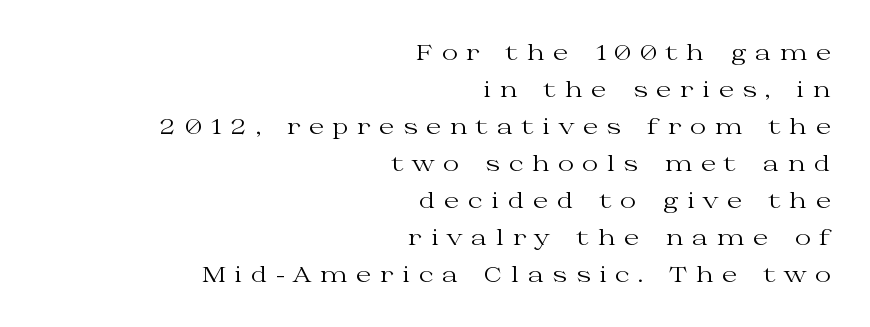
Reading down the block, your eye finds every line finishing at a fixed right position. Posture: vertical. Weight class: somewhere from thin through regular. Spacing between characters has been opened up far beyond the box default.
